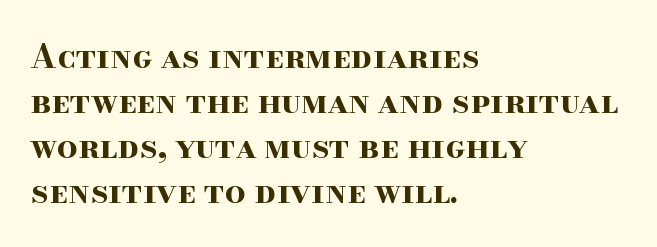
Q: Is the text bold? A: Yes.
Q: Is the text italic (slanted)? A: No, it is upright.
Q: Is the typeface a serif or a sans-serif typeface? A: Serif.
Q: Is the text underlined? A: No.
Q: How is the paragraph aligned? A: Left-aligned.
Q: Is the spacing between letters normal or unusually wide? A: Normal.
Q: Is the spacing between lines tight, normal or loose? A: Normal.
Q: Width (condensed, normal, or wide)? A: Wide.
Q: Stroke contrast? A: High.
Q: x-height? A: Small.
Q: Monospaced? A: No.
